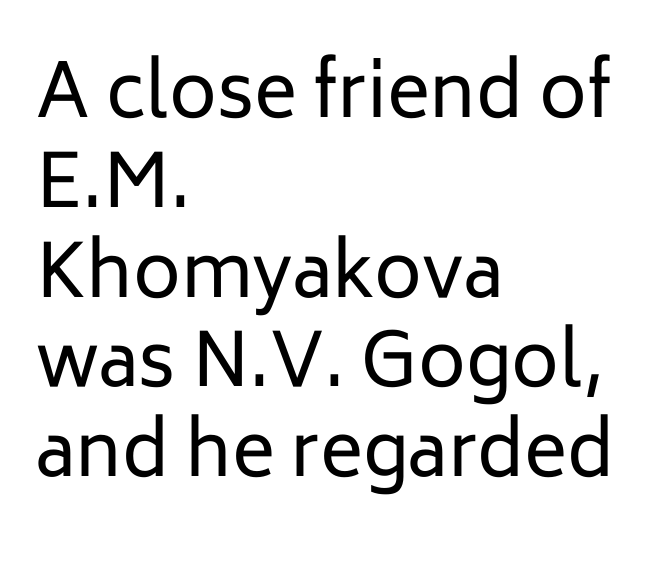
The image shows 73 px regular-weight sans-serif type, upright; set left-aligned, line spacing 1.23x, normal letter spacing, not underlined; low stroke contrast and a medium x-height.
